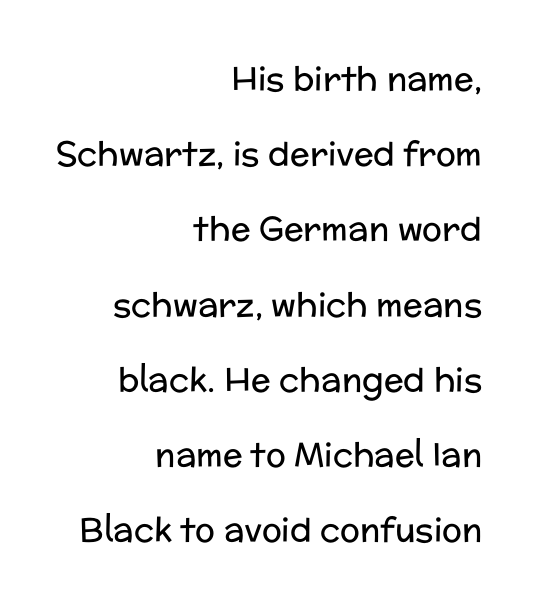
Spacing between characters is what you'd get straight out of the box. You can tell it's not italic because the verticals are truly vertical. Weight class: somewhere from thin through regular. Compared with typical paragraphs, the rows here are farther apart. Look at the bottom of the vertical strokes: they stop flat, with no serifs. Each letter keeps its own natural width here, so spacing adapts to shape.
